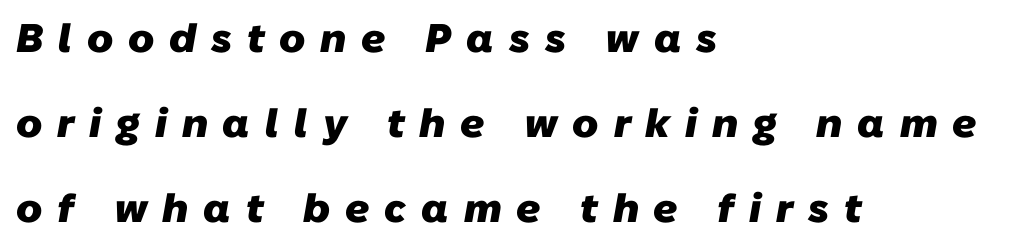
The image shows 40 px heavy sans-serif type; set left-aligned, loose line spacing (2.13x), unusually wide letter spacing (+0.37 em), not underlined; low stroke contrast and a medium x-height.
